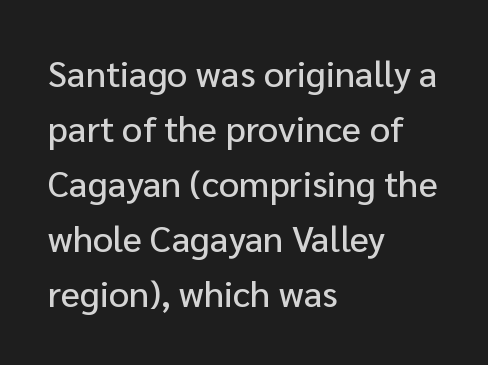
{"serif": "no", "italic": "no", "width": "normal", "stroke_contrast": "low", "x_height": "medium", "monospaced": "no", "underline": "no", "align": "left", "line_spacing": "normal", "line_spacing_ratio": 1.53, "letter_spacing": "normal", "letter_spacing_em": 0.0, "glyph_px": 36}
